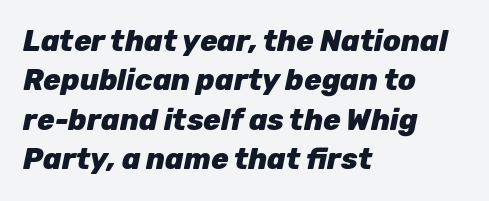
The image shows 29 px heavy type, italic (leaning right); set left-aligned, normal line spacing (1.36x), normal letter spacing, not underlined; low stroke contrast and a medium x-height.
